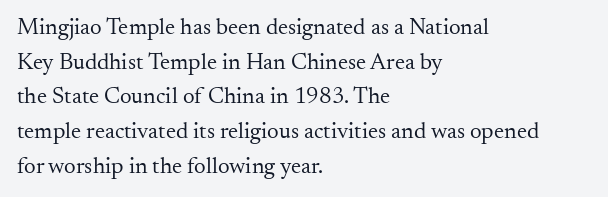
The image shows 23 px text type, upright; set left-aligned, normal line spacing (1.51x), normal letter spacing, not underlined.
